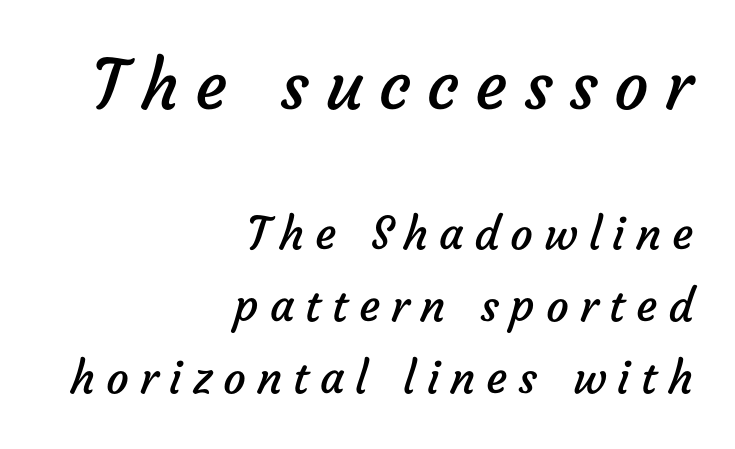
Q: Is the text bold? A: No.
Q: Is the typeface a serif or a sans-serif typeface? A: Sans-serif.
Q: Is the text underlined? A: No.
Q: How is the paragraph aligned? A: Right-aligned.
Q: Is the spacing between letters normal or unusually wide? A: Unusually wide.
Q: Is the spacing between lines tight, normal or loose? A: Normal.
Q: Which block of text is set in a larger size, the first (top) or the second (bottom)? A: The first (top) one.
Q: Width (condensed, normal, or wide)? A: Normal.
Q: Stroke contrast? A: Low.
Q: x-height? A: Medium.
Q: Monospaced? A: No.
